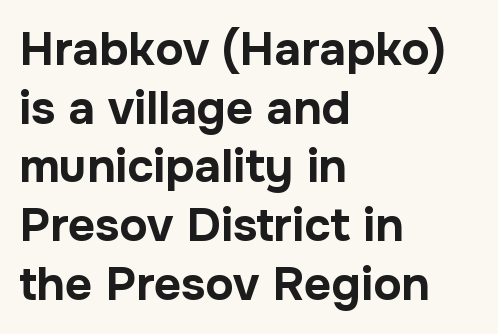
This sample has the flowing, uneven cadence of proportional lettering. Has an underline been added? It has not. This sample uses a sans-serif face. Students, this is bold: see how much ink each stroke carries.
